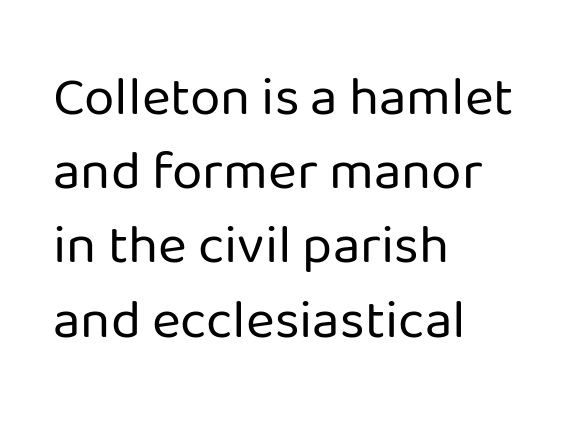
The image shows 55 px regular-weight sans-serif type, upright; set left-aligned, normal line spacing (1.35x), normal letter spacing, not underlined; low stroke contrast and a medium x-height.
